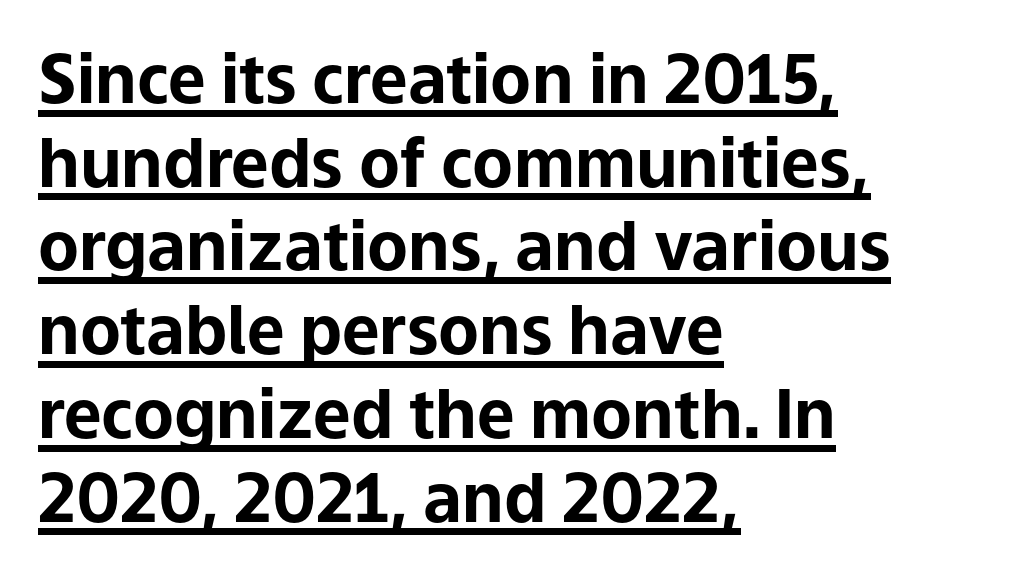
Q: Is the text bold? A: Yes.
Q: Is the text italic (slanted)? A: No, it is upright.
Q: Is the typeface a serif or a sans-serif typeface? A: Sans-serif.
Q: Is the text underlined? A: Yes.
Q: How is the paragraph aligned? A: Left-aligned.
Q: Is the spacing between letters normal or unusually wide? A: Normal.
Q: Is the spacing between lines tight, normal or loose? A: Normal.
Q: Width (condensed, normal, or wide)? A: Normal.
Q: Stroke contrast? A: Low.
Q: x-height? A: Medium.
Q: Monospaced? A: No.
